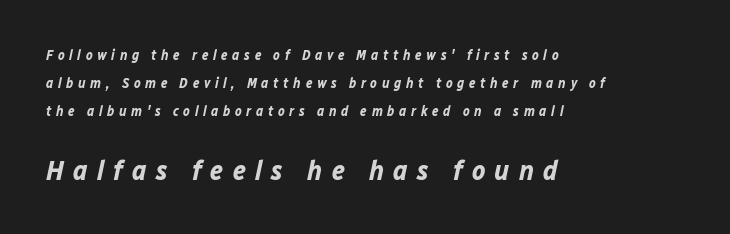
{"italic": "yes", "lean": "right", "slant_degrees": 12, "bold": "yes", "weight": "bold", "width": "normal", "stroke_contrast": "low", "x_height": "medium", "monospaced": "no", "underline": "no", "align": "left", "line_spacing": "loose", "line_spacing_ratio": 2.01, "letter_spacing": "wide", "letter_spacing_em": 0.33, "larger_block": "second", "size_ratio": 2.0, "glyph_px": 28}
